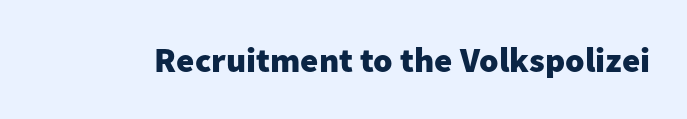
{"serif": "no", "italic": "no", "bold": "yes", "weight": "heavy", "width": "normal", "stroke_contrast": "low", "x_height": "medium", "monospaced": "no", "underline": "no", "letter_spacing": "normal", "letter_spacing_em": 0.0, "glyph_px": 35}
